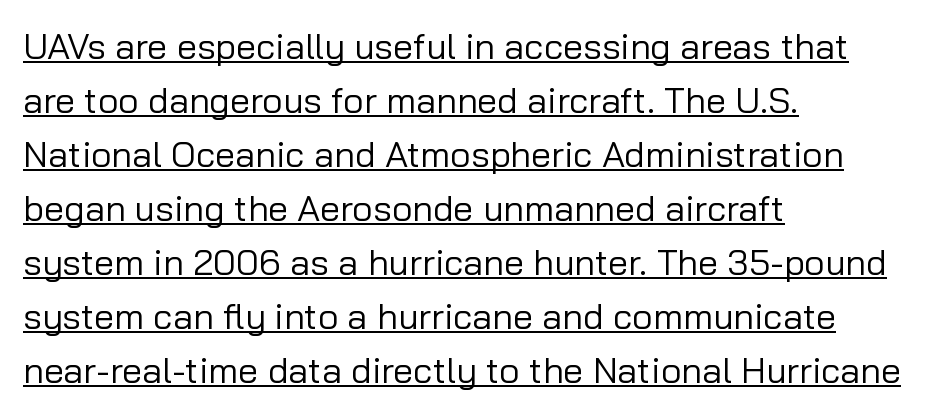
All the whitespace from short lines collects on the right. No italicization has been applied; the sample stays upright. Think standard paragraph weight, or any step lighter than that. Each letter keeps its own natural width here, so spacing adapts to shape. No feet cap the strokes, marking this as sans-serif type.
